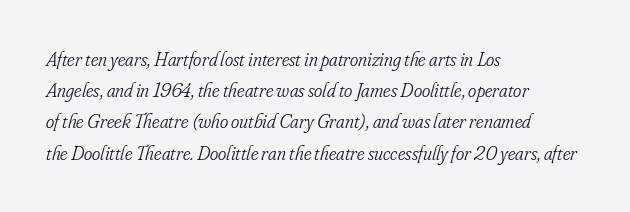
Characters follow at the spacing the type designer built in. Rows of type keep a routine distance in the vertical direction. This sample uses an oblique cut, with every glyph tilted off the vertical. The letters look calm and open, with moderate or lighter stems. Line starts are locked; line ends wander.
